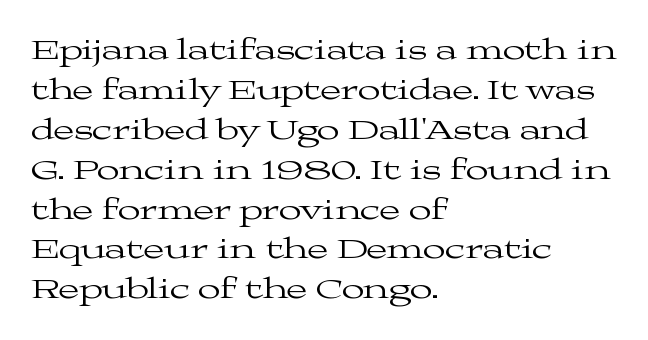
Spacing verdict: proportional, widths tailored to each character. The lines in this sample share a left origin and differ only in where they stop. The characters display serif detailing at their extremities. Compared with a typical body face, this is equally light or lighter still.
